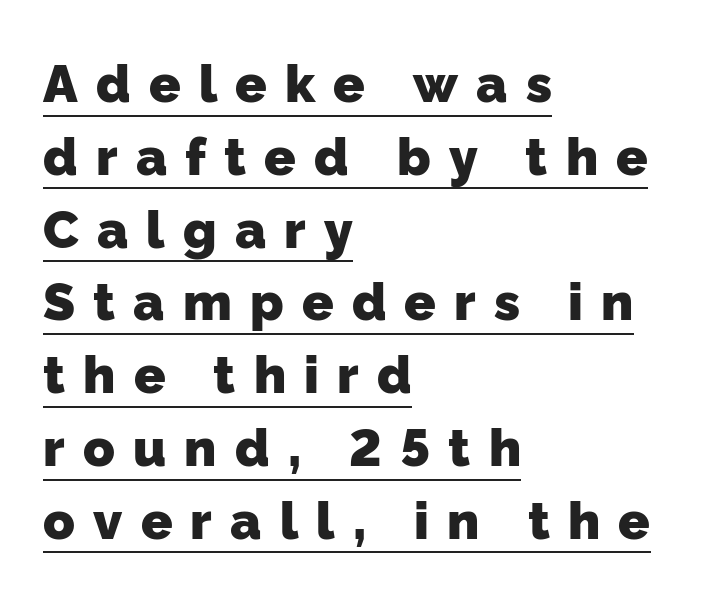
Line spacing here is normal. In CSS terms this would be text-align: left. The face used here has the dense, thick strokes of a bold. Compared with typical body copy, the letter spacing here is much looser. Observe the absence of serifs on each vertical stroke in this sample.
